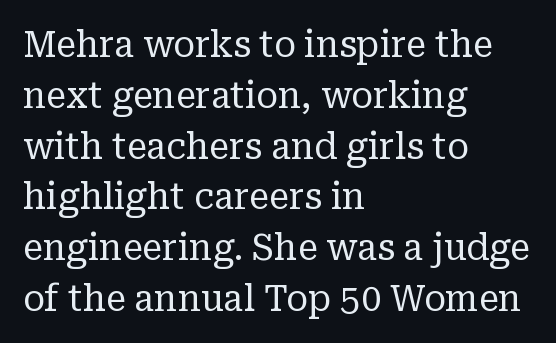
Q: Is the text bold? A: No.
Q: Is the text italic (slanted)? A: No, it is upright.
Q: Is the typeface a serif or a sans-serif typeface? A: Serif.
Q: Is the text underlined? A: No.
Q: How is the paragraph aligned? A: Left-aligned.
Q: Is the spacing between letters normal or unusually wide? A: Normal.
Q: Is the spacing between lines tight, normal or loose? A: Normal.
Q: Width (condensed, normal, or wide)? A: Normal.
Q: Stroke contrast? A: Low.
Q: x-height? A: Medium.
Q: Monospaced? A: No.
